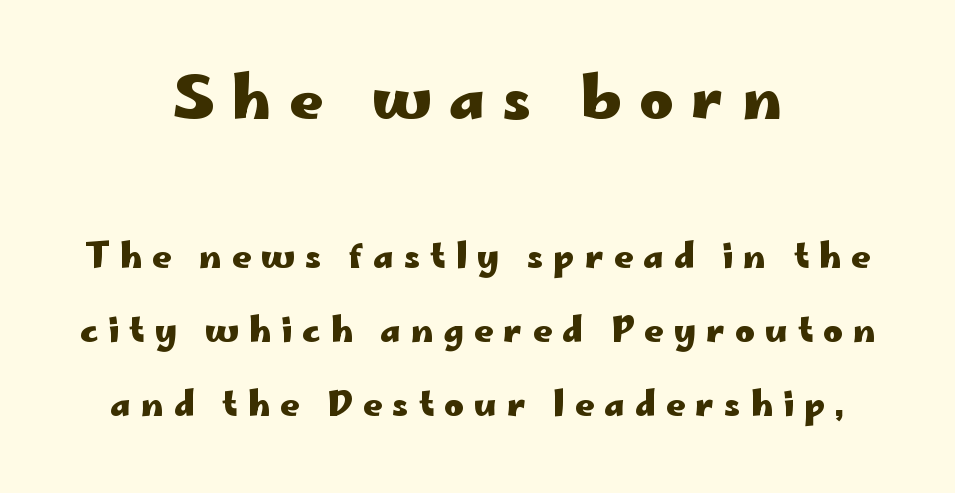
Q: Is the text bold? A: Yes.
Q: Is the text italic (slanted)? A: No, it is upright.
Q: Is the typeface a serif or a sans-serif typeface? A: Sans-serif.
Q: Is the text underlined? A: No.
Q: How is the paragraph aligned? A: Centered.
Q: Is the spacing between letters normal or unusually wide? A: Unusually wide.
Q: Is the spacing between lines tight, normal or loose? A: Loose.
Q: Which block of text is set in a larger size, the first (top) or the second (bottom)? A: The first (top) one.
Q: Width (condensed, normal, or wide)? A: Wide.
Q: Stroke contrast? A: Low.
Q: x-height? A: Small.
Q: Monospaced? A: No.
